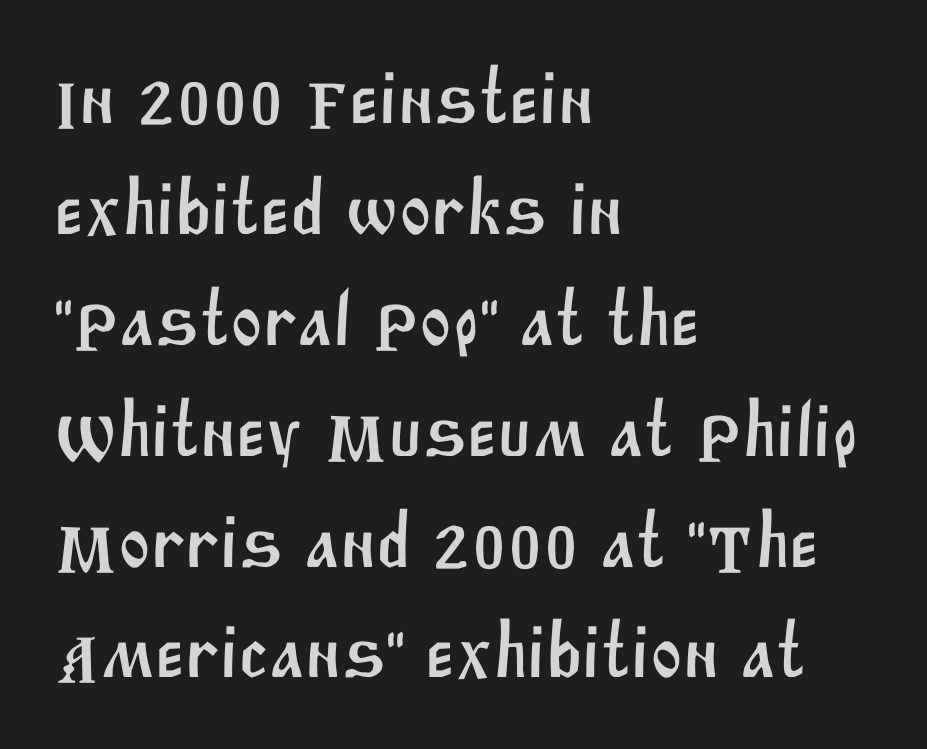
{"serif": "no", "width": "normal", "stroke_contrast": "medium", "x_height": "large", "monospaced": "no", "underline": "no", "align": "left", "line_spacing": "normal", "line_spacing_ratio": 1.44, "letter_spacing": "normal", "letter_spacing_em": 0.0, "glyph_px": 77}
